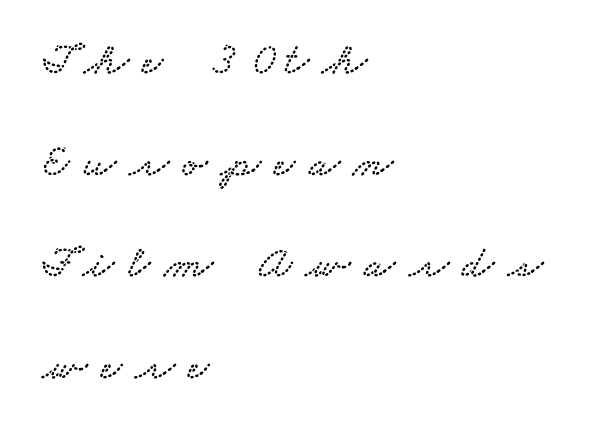
Q: Is the typeface a serif or a sans-serif typeface? A: Serif.
Q: Is the text underlined? A: No.
Q: How is the paragraph aligned? A: Left-aligned.
Q: Is the spacing between letters normal or unusually wide? A: Unusually wide.
Q: Is the spacing between lines tight, normal or loose? A: Loose.
Q: Width (condensed, normal, or wide)? A: Wide.
Q: Stroke contrast? A: Low.
Q: x-height? A: Small.
Q: Monospaced? A: No.
